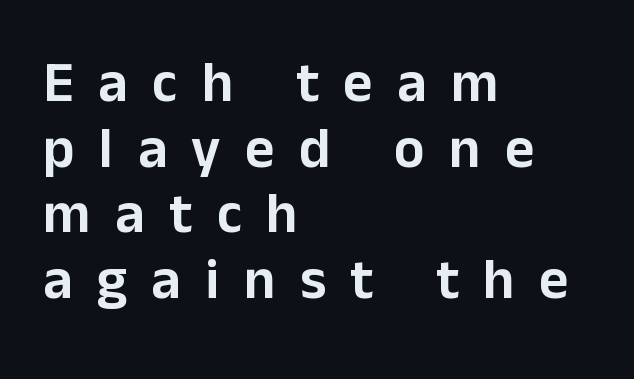
The image shows 57 px sans-serif type, upright; set left-aligned, tight line spacing (1.15x), unusually wide letter spacing (+0.43 em), not underlined; low stroke contrast and a medium x-height.
